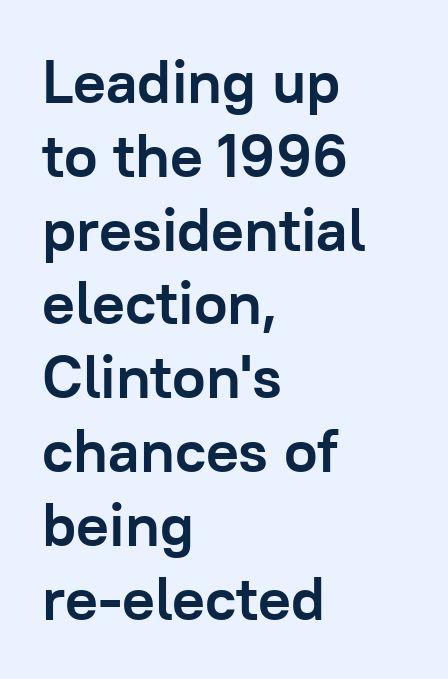
The image shows 61 px semibold sans-serif type, upright; set left-aligned, line spacing 1.21x, normal letter spacing, not underlined; low stroke contrast and a medium x-height.
